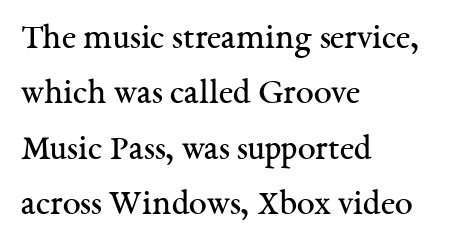
The image shows 36 px regular-weight serif type, upright; set left-aligned, normal line spacing (1.54x), normal letter spacing, not underlined; medium stroke contrast and a medium x-height.
